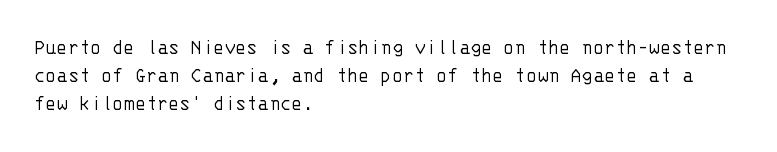
{"italic": "no", "bold": "no", "underline": "no", "align": "left", "line_spacing_ratio": 1.21, "letter_spacing": "normal", "letter_spacing_em": 0.0, "glyph_px": 23}
